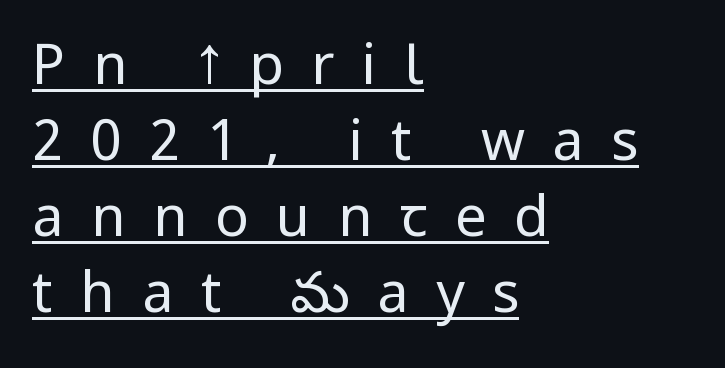
{"serif": "no", "italic": "no", "bold": "no", "weight": "regular", "width": "condensed", "stroke_contrast": "low", "x_height": "large", "monospaced": "no", "underline": "yes", "align": "left", "line_spacing": "normal", "line_spacing_ratio": 1.36, "letter_spacing": "wide", "letter_spacing_em": 0.49, "glyph_px": 56}
